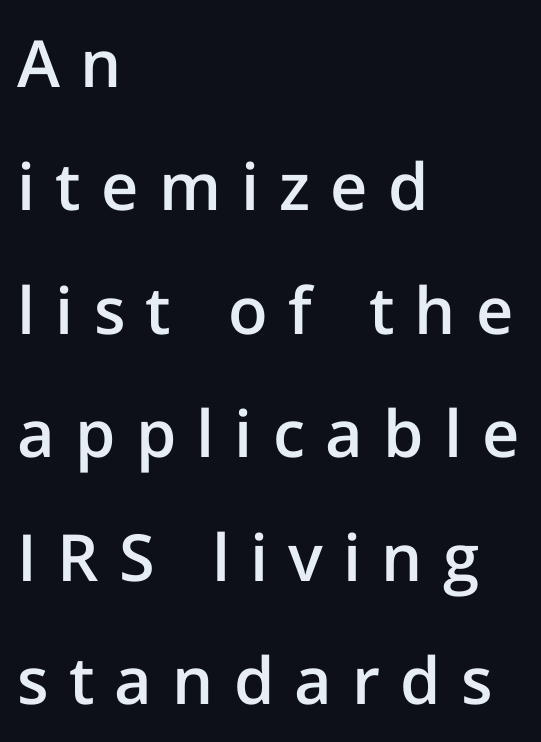
{"serif": "no", "italic": "no", "bold": "semi", "weight": "semibold", "width": "normal", "stroke_contrast": "low", "x_height": "medium", "monospaced": "no", "underline": "no", "align": "left", "line_spacing": "loose", "line_spacing_ratio": 1.9, "letter_spacing": "wide", "letter_spacing_em": 0.31, "glyph_px": 65}
